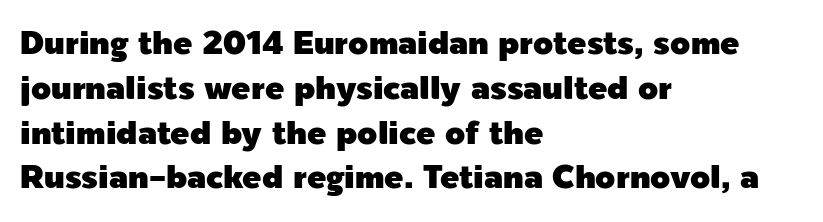
{"serif": "no", "italic": "no", "width": "normal", "x_height": "medium", "monospaced": "no", "underline": "no", "align": "left", "line_spacing": "normal", "line_spacing_ratio": 1.4, "letter_spacing": "normal", "letter_spacing_em": 0.0, "glyph_px": 32}
